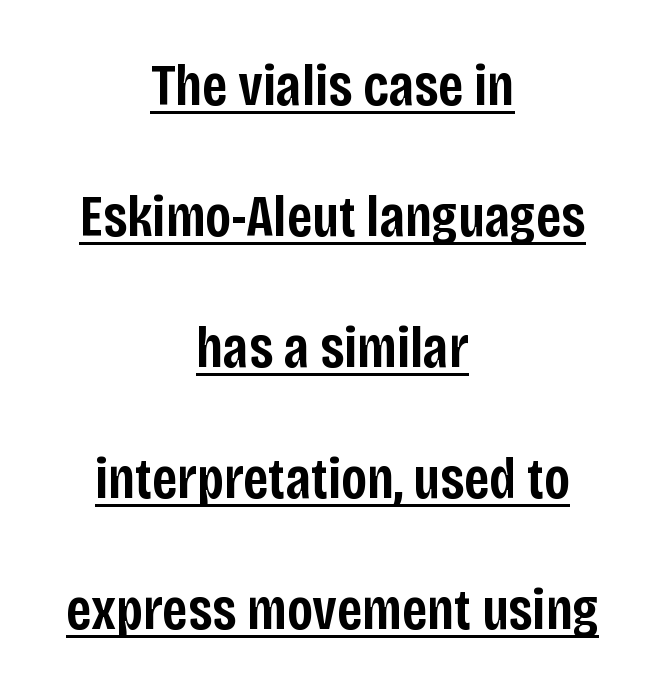
The specimen reads as upright at a glance. The paragraph has two soft edges and a firm central axis. Look at the bottom of the vertical strokes: they stop flat, with no serifs. The leading is generous, giving the passage an open texture. Observe the ordinary spacing: letters are neighbours, not strangers. This sample has the flowing, uneven cadence of proportional lettering.
